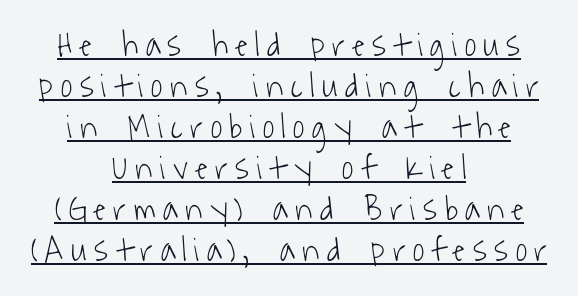
Q: Is the text bold? A: No.
Q: Is the typeface a serif or a sans-serif typeface? A: Sans-serif.
Q: Is the text underlined? A: Yes.
Q: How is the paragraph aligned? A: Centered.
Q: Is the spacing between letters normal or unusually wide? A: Unusually wide.
Q: Width (condensed, normal, or wide)? A: Condensed.
Q: Stroke contrast? A: Low.
Q: x-height? A: Medium.
Q: Monospaced? A: No.
